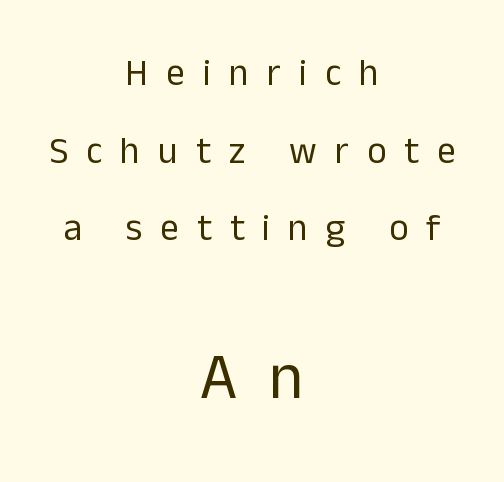
{"serif": "no", "italic": "no", "bold": "no", "weight": "regular", "width": "normal", "stroke_contrast": "low", "x_height": "medium", "monospaced": "no", "underline": "no", "align": "center", "line_spacing": "loose", "line_spacing_ratio": 2.1, "letter_spacing": "wide", "letter_spacing_em": 0.49, "larger_block": "second", "size_ratio": 1.76, "glyph_px": 65}
